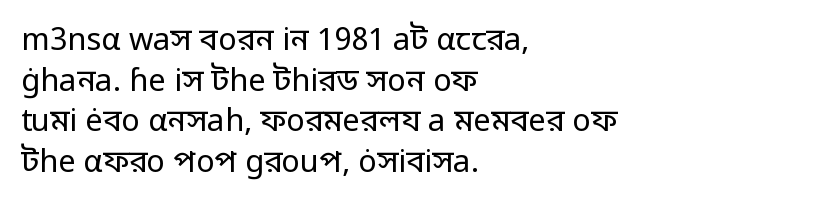
Words float on clear page, feet unadorned. Quick note: interline space is typical. The rendering uses natural spacing where letterforms have individual widths. The typesetter chose a ragged-right arrangement here. Ink coverage per letter is moderate at most. Nothing unusual about the tracking: characters are spaced as the font intends.
